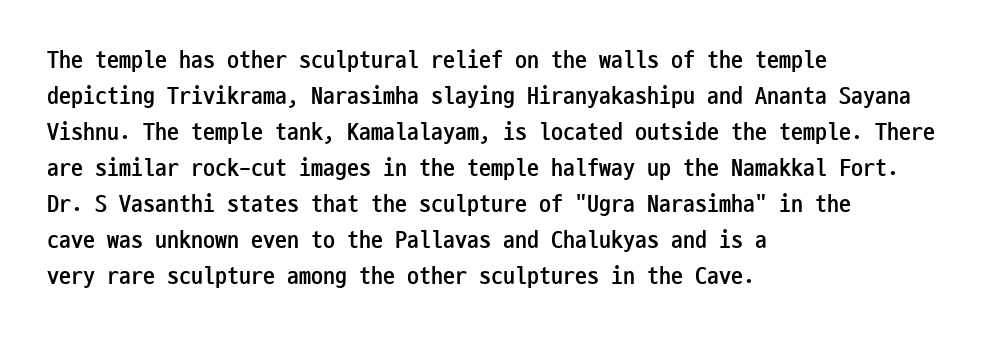
Q: Is the text bold? A: Yes.
Q: Is the text italic (slanted)? A: No, it is upright.
Q: Is the text underlined? A: No.
Q: How is the paragraph aligned? A: Left-aligned.
Q: Is the spacing between letters normal or unusually wide? A: Normal.
Q: Is the spacing between lines tight, normal or loose? A: Normal.
